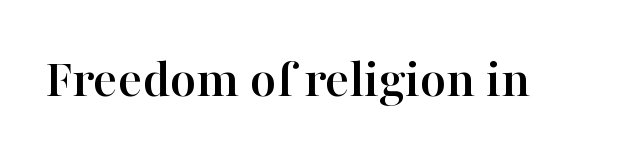
Is this a sans? No — the strokes have serifs. The rendering keeps characters at their native spacing. Plain, unruled lines of type. The specimen reads as upright at a glance.
